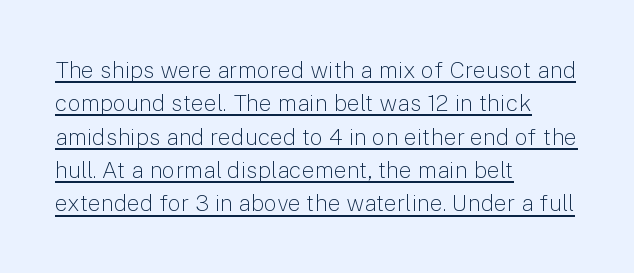
The image shows 23 px text type, upright; set left-aligned, normal line spacing (1.45x), normal letter spacing, underlined.
